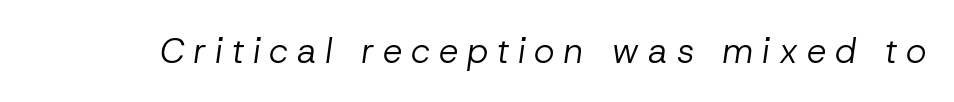
The image shows 35 px regular-weight type, italic (leaning right); set unusually wide letter spacing (+0.25 em), not underlined; low stroke contrast and a medium x-height.
